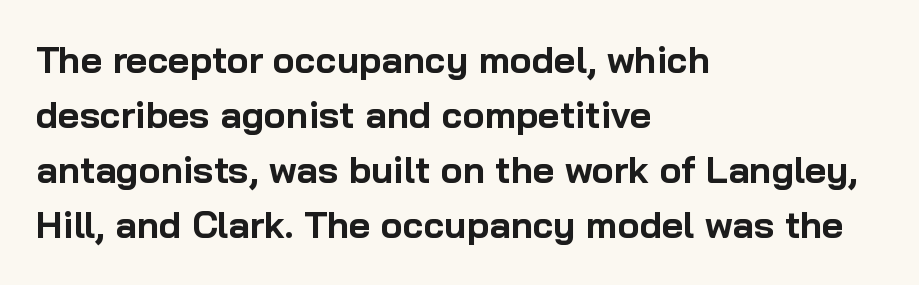
The image shows 37 px bold sans-serif type, upright; set left-aligned, normal line spacing (1.49x), normal letter spacing, not underlined; low stroke contrast and a medium x-height.
